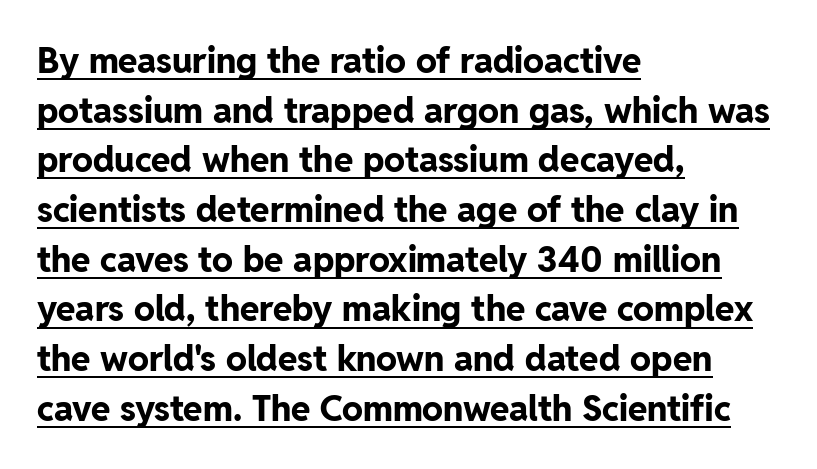
Q: Is the text bold? A: Yes.
Q: Is the text italic (slanted)? A: No, it is upright.
Q: Is the typeface a serif or a sans-serif typeface? A: Sans-serif.
Q: Is the text underlined? A: Yes.
Q: How is the paragraph aligned? A: Left-aligned.
Q: Is the spacing between letters normal or unusually wide? A: Normal.
Q: Is the spacing between lines tight, normal or loose? A: Normal.
Q: Width (condensed, normal, or wide)? A: Normal.
Q: Stroke contrast? A: Low.
Q: x-height? A: Medium.
Q: Monospaced? A: No.
